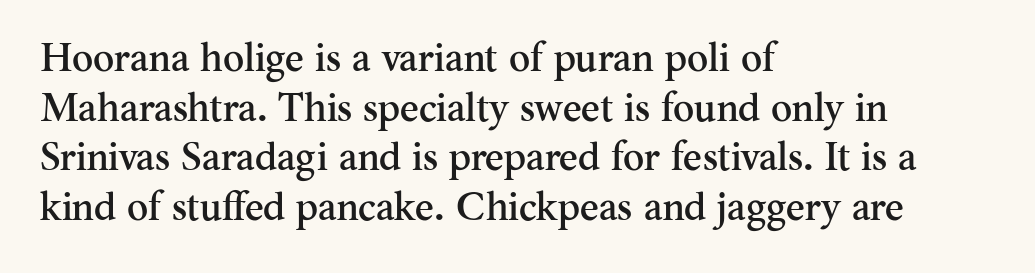
{"serif": "yes", "italic": "no", "width": "normal", "stroke_contrast": "medium", "x_height": "small", "monospaced": "no", "underline": "no", "align": "left", "line_spacing_ratio": 1.24, "letter_spacing": "normal", "letter_spacing_em": 0.0, "glyph_px": 40}
